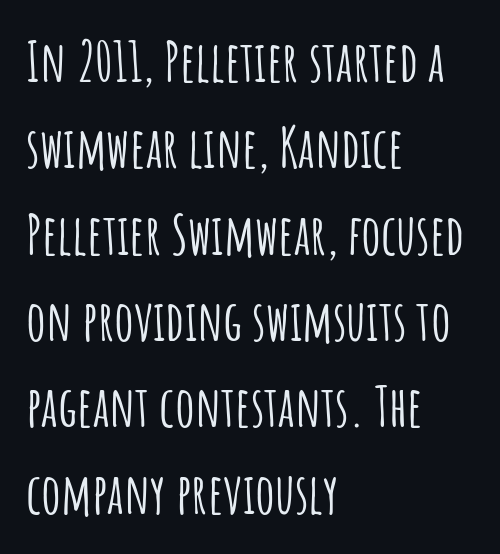
{"serif": "no", "italic": "no", "width": "condensed", "stroke_contrast": "low", "x_height": "large", "monospaced": "no", "underline": "no", "align": "left", "line_spacing": "normal", "line_spacing_ratio": 1.57, "letter_spacing": "normal", "letter_spacing_em": 0.0, "glyph_px": 55}
